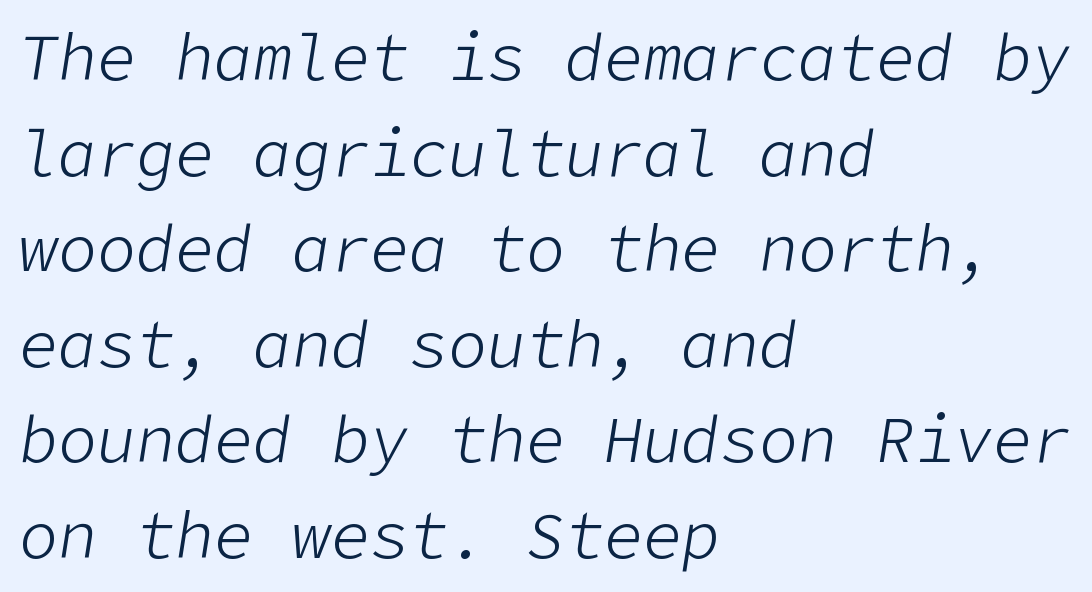
The image shows 65 px light type, italic (leaning right); set left-aligned, normal line spacing (1.47x), normal letter spacing, not underlined; low stroke contrast and a medium x-height.
